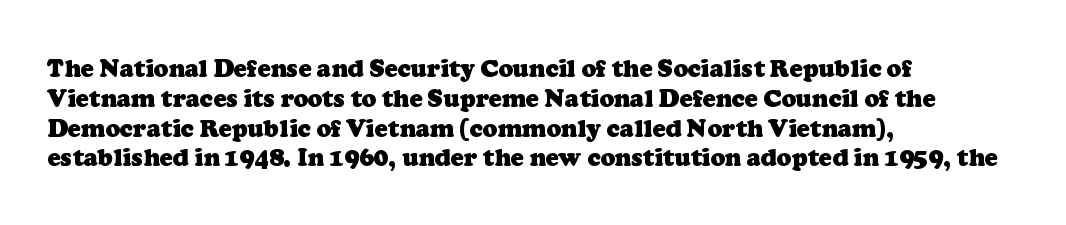
{"bold": "yes", "underline": "no", "align": "left", "line_spacing_ratio": 1.24, "letter_spacing": "normal", "letter_spacing_em": 0.0, "glyph_px": 24}
